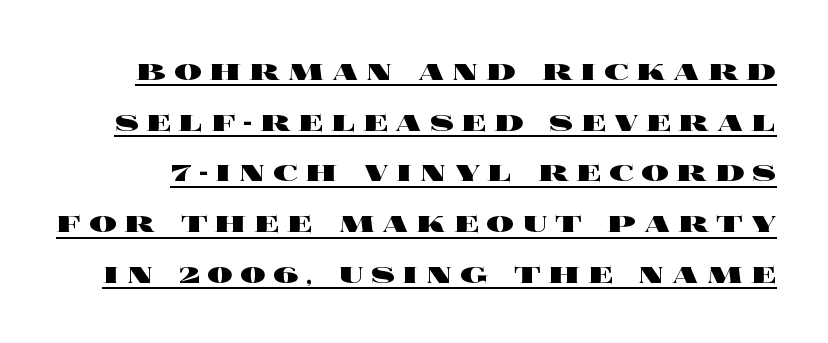
The image shows 35 px heavy, wide type, upright; set normal line spacing (1.45x), unusually wide letter spacing (+0.21 em), underlined; a large x-height.
